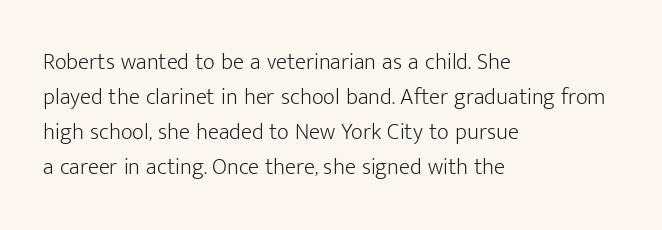
Q: Is the text bold? A: No.
Q: Is the text italic (slanted)? A: No, it is upright.
Q: Is the text underlined? A: No.
Q: How is the paragraph aligned? A: Left-aligned.
Q: Is the spacing between letters normal or unusually wide? A: Normal.
Q: Is the spacing between lines tight, normal or loose? A: Normal.
